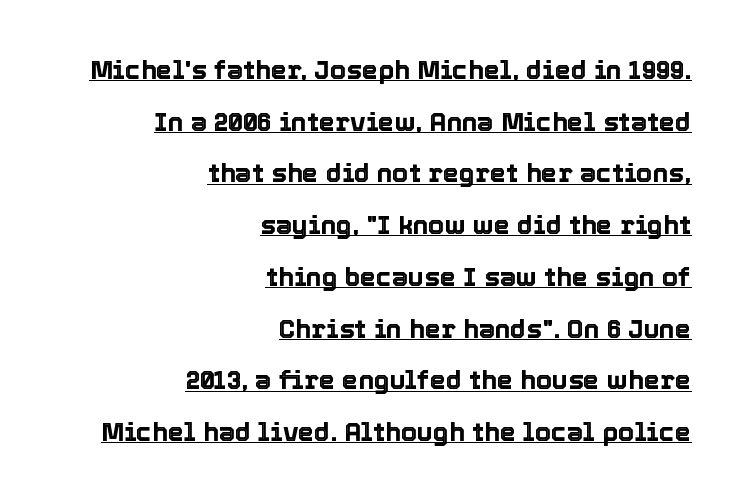
The designer dialed line spacing up above the default. Posture: vertical. Does the copy run flush right? Yes — the right margin is perfectly even. This sample uses plain, unmodified letter spacing.
